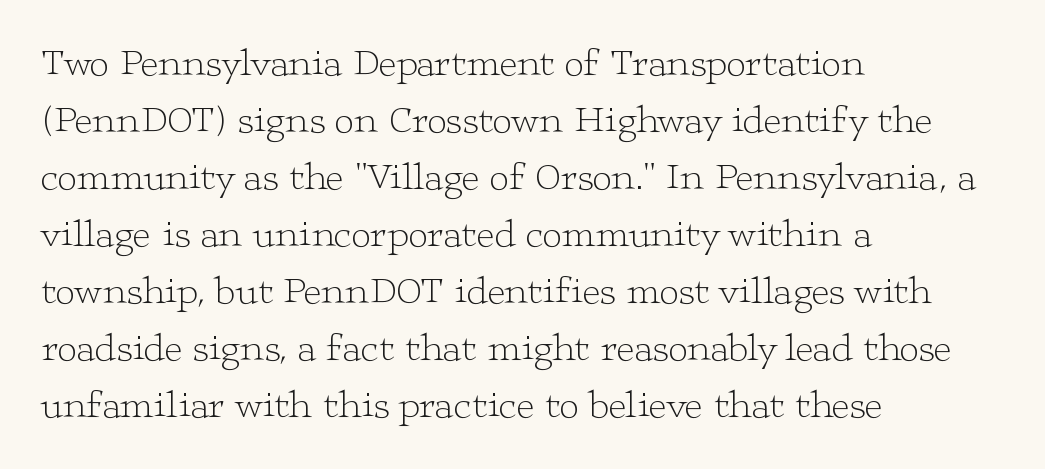
Casual observation: everything's shoved over to the left. Letter spacing: default. Vertically, the passage feels balanced, rows spaced as you'd expect. You can tell it's not italic because the verticals are truly vertical. The baseline area is clear.
